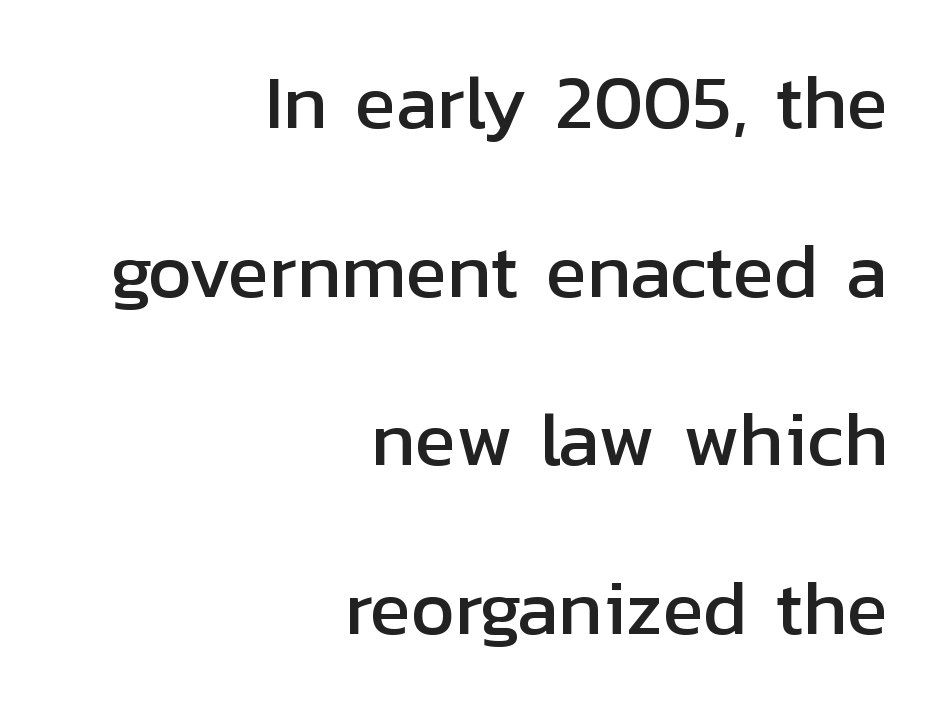
Q: Is the text italic (slanted)? A: No, it is upright.
Q: Is the typeface a serif or a sans-serif typeface? A: Sans-serif.
Q: Is the text underlined? A: No.
Q: How is the paragraph aligned? A: Right-aligned.
Q: Is the spacing between letters normal or unusually wide? A: Normal.
Q: Is the spacing between lines tight, normal or loose? A: Loose.
Q: Width (condensed, normal, or wide)? A: Normal.
Q: Stroke contrast? A: Low.
Q: x-height? A: Medium.
Q: Monospaced? A: No.
